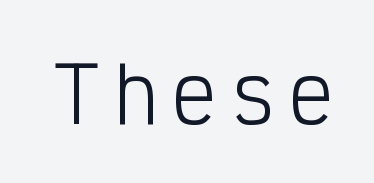
The image shows 76 px light, condensed sans-serif type, upright, monospaced; set not underlined; low stroke contrast and a medium x-height.
